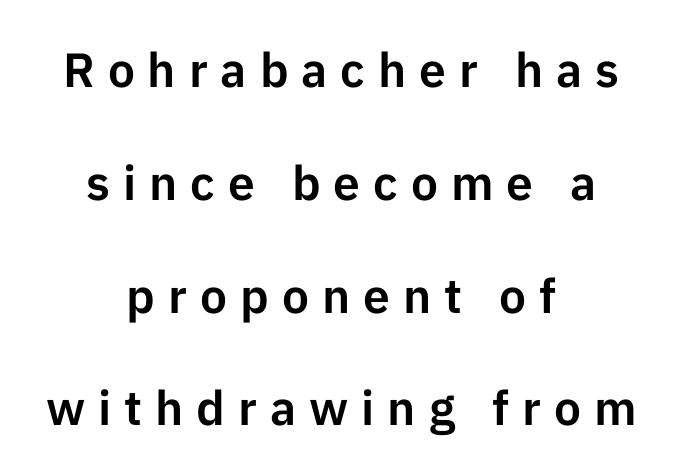
Q: Is the text italic (slanted)? A: No, it is upright.
Q: Is the typeface a serif or a sans-serif typeface? A: Sans-serif.
Q: Is the text underlined? A: No.
Q: How is the paragraph aligned? A: Centered.
Q: Is the spacing between letters normal or unusually wide? A: Unusually wide.
Q: Is the spacing between lines tight, normal or loose? A: Loose.
Q: Width (condensed, normal, or wide)? A: Normal.
Q: Stroke contrast? A: Low.
Q: x-height? A: Medium.
Q: Monospaced? A: No.
